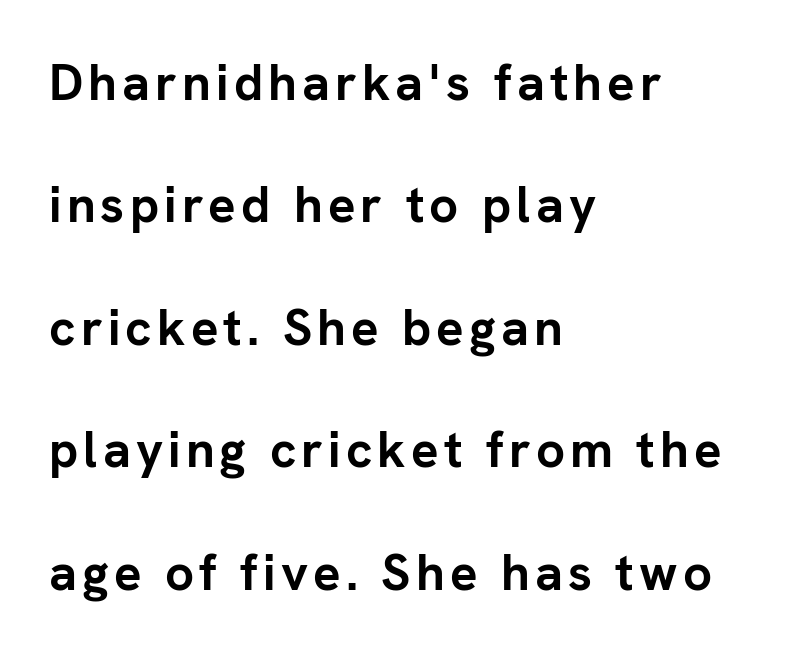
The image shows 51 px semibold sans-serif type, upright; set left-aligned, loose line spacing (2.4x), not underlined; low stroke contrast and a medium x-height.
